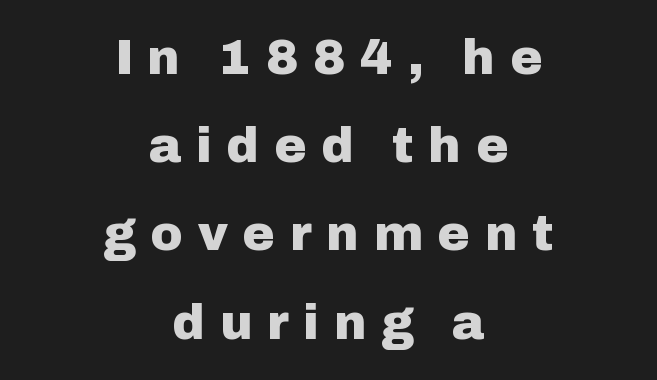
Q: Is the text bold? A: Yes.
Q: Is the text italic (slanted)? A: No, it is upright.
Q: Is the typeface a serif or a sans-serif typeface? A: Sans-serif.
Q: Is the text underlined? A: No.
Q: How is the paragraph aligned? A: Centered.
Q: Is the spacing between letters normal or unusually wide? A: Unusually wide.
Q: Width (condensed, normal, or wide)? A: Normal.
Q: Stroke contrast? A: Low.
Q: x-height? A: Medium.
Q: Monospaced? A: No.
